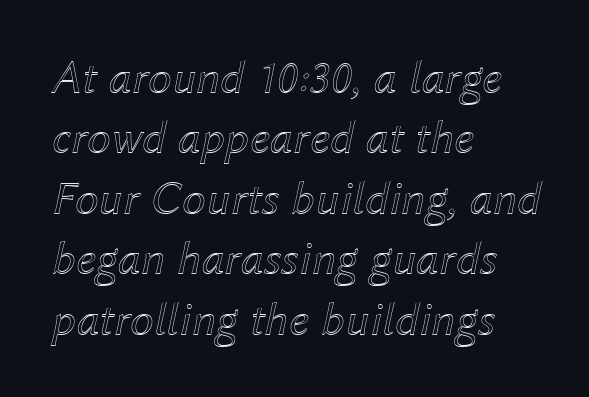
The image shows 48 px text type, italic (leaning right); set left-aligned, normal line spacing (1.26x), normal letter spacing, not underlined; a medium x-height.
